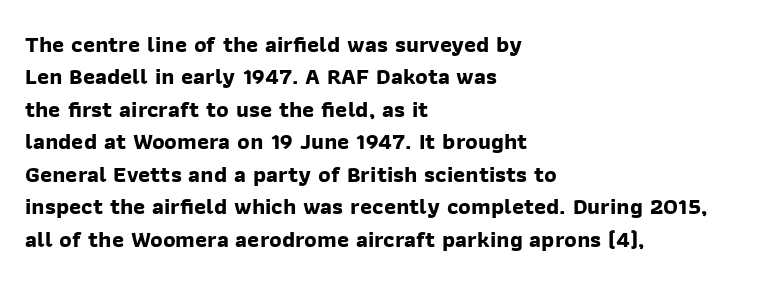
The image shows 23 px bold type; set left-aligned, normal line spacing (1.41x), normal letter spacing, not underlined.
